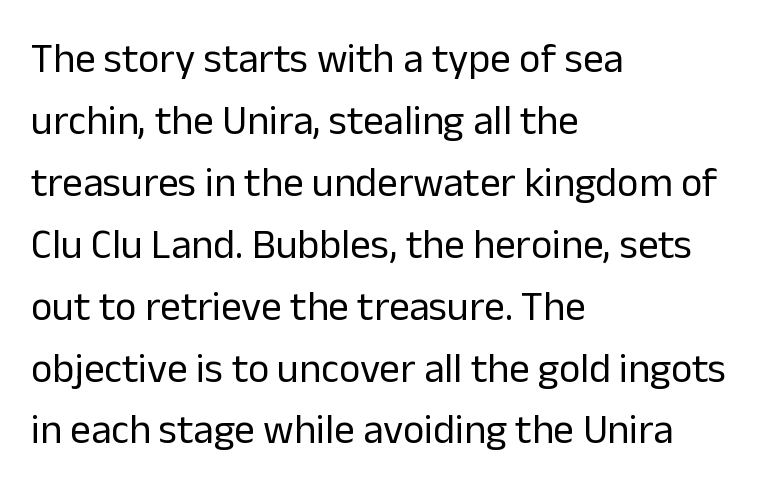
The image shows 41 px regular-weight sans-serif type, upright; set left-aligned, normal line spacing (1.51x), normal letter spacing, not underlined; low stroke contrast and a medium x-height.
